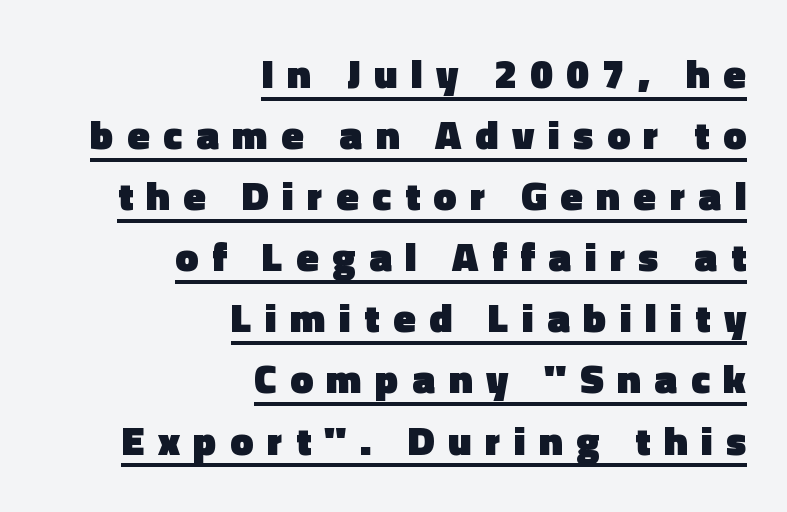
{"serif": "no", "italic": "no", "bold": "yes", "weight": "heavy", "width": "normal", "x_height": "medium", "monospaced": "no", "underline": "yes", "align": "right", "line_spacing": "normal", "line_spacing_ratio": 1.49, "letter_spacing": "wide", "letter_spacing_em": 0.33, "glyph_px": 41}
